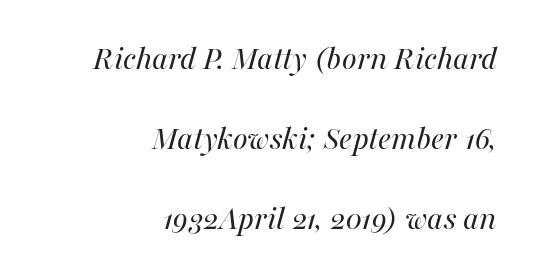
The image shows 35 px regular-weight type, italic (leaning right); set right-aligned, loose line spacing (2.28x), normal letter spacing, not underlined; medium stroke contrast and a medium x-height.
